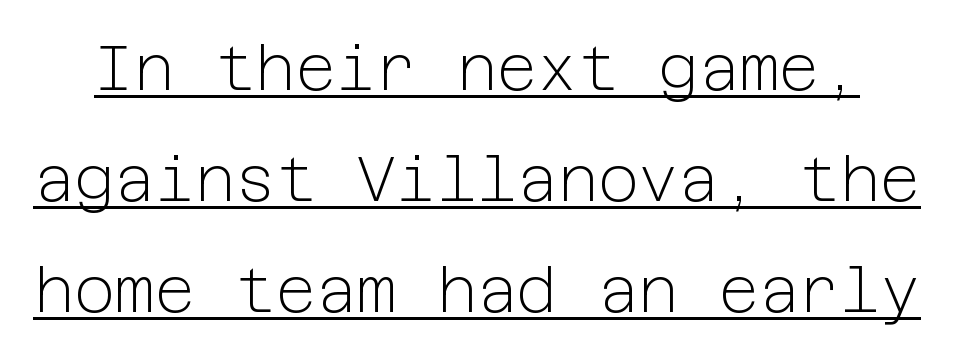
Q: Is the text bold? A: No.
Q: Is the text italic (slanted)? A: No, it is upright.
Q: Is the typeface a serif or a sans-serif typeface? A: Sans-serif.
Q: Is the text underlined? A: Yes.
Q: Is the spacing between letters normal or unusually wide? A: Normal.
Q: Width (condensed, normal, or wide)? A: Normal.
Q: Stroke contrast? A: Low.
Q: x-height? A: Medium.
